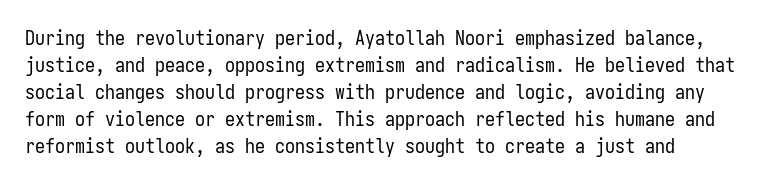
The image shows 20 px text type, upright; set left-aligned, normal line spacing (1.35x), normal letter spacing, not underlined.
